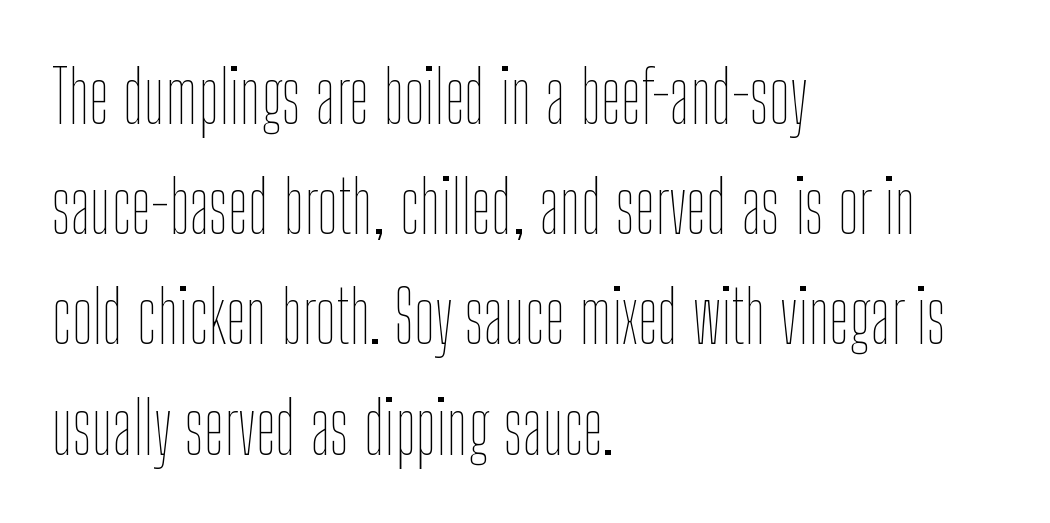
The image shows 73 px thin, condensed type, upright; set left-aligned, normal line spacing (1.51x), normal letter spacing, not underlined; low stroke contrast and a medium x-height.
